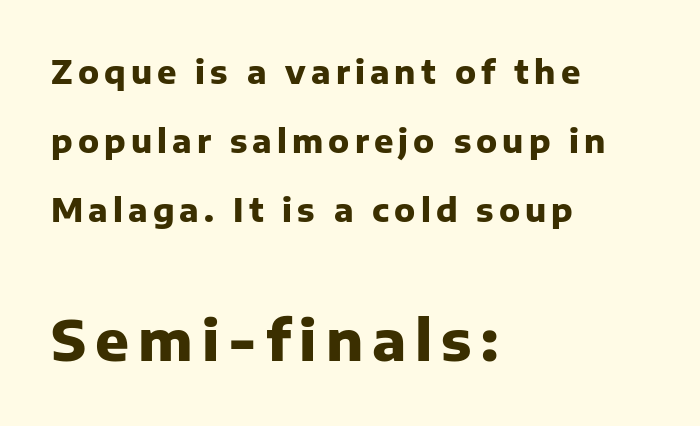
{"serif": "no", "italic": "no", "bold": "yes", "weight": "heavy", "width": "normal", "stroke_contrast": "low", "x_height": "medium", "monospaced": "no", "underline": "no", "align": "left", "line_spacing": "loose", "line_spacing_ratio": 2.16, "larger_block": "second", "size_ratio": 1.75, "glyph_px": 56}
